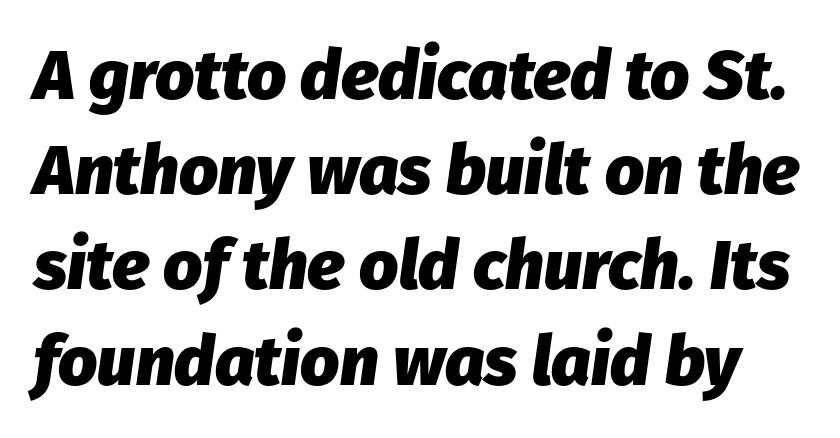
Proportional: the letters do not fall into vertical columns. Check the space under the baseline: it is left empty. Characters are canted at an angle relative to the baseline's perpendicular. Tracking value appears to be zero — textbook default spacing. Leading: standard.
